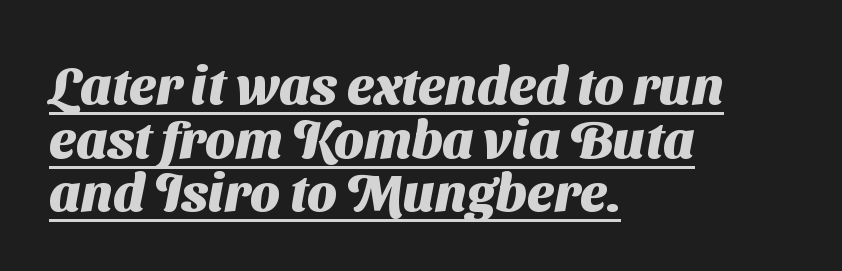
The image shows 53 px heavy sans-serif type; set left-aligned, tight line spacing (1.01x), normal letter spacing, underlined; medium stroke contrast and a medium x-height.
